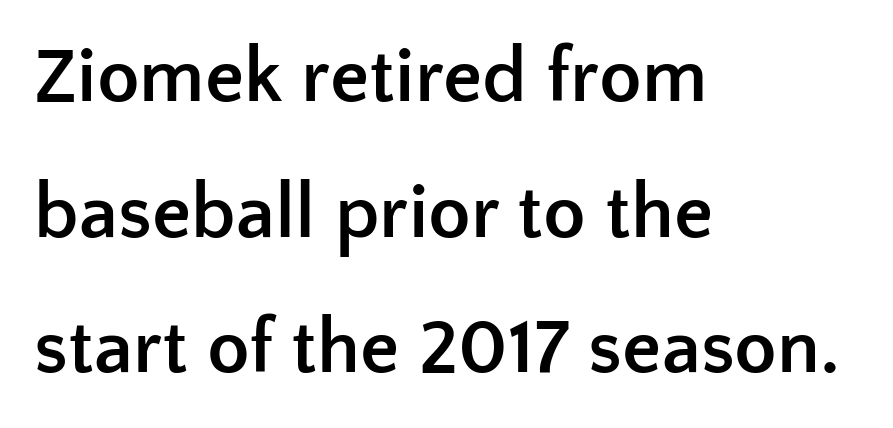
The gap between lines stays unmarked. The rendering uses natural spacing where letterforms have individual widths. Heavy, bold letterforms. Serifs: no, the terminals of the letterforms are clean. The letters sit at their default tracking, neither squeezed nor spread.
